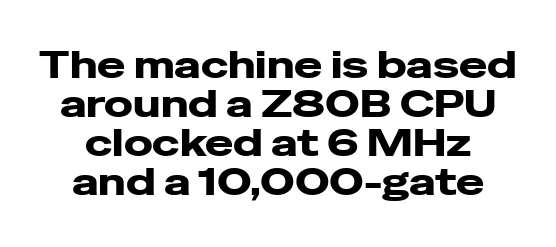
{"serif": "no", "italic": "no", "width": "wide", "stroke_contrast": "low", "x_height": "medium", "monospaced": "no", "underline": "no", "line_spacing": "tight", "line_spacing_ratio": 1.03, "letter_spacing": "normal", "letter_spacing_em": 0.0, "glyph_px": 38}
